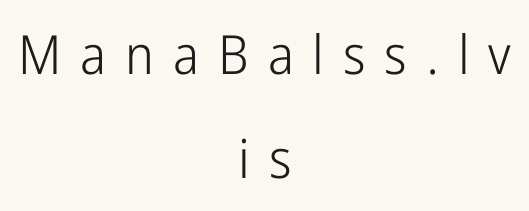
The image shows 54 px light, condensed sans-serif type, upright; set centered, loose line spacing (1.93x), unusually wide letter spacing (+0.35 em), not underlined; low stroke contrast and a medium x-height.
